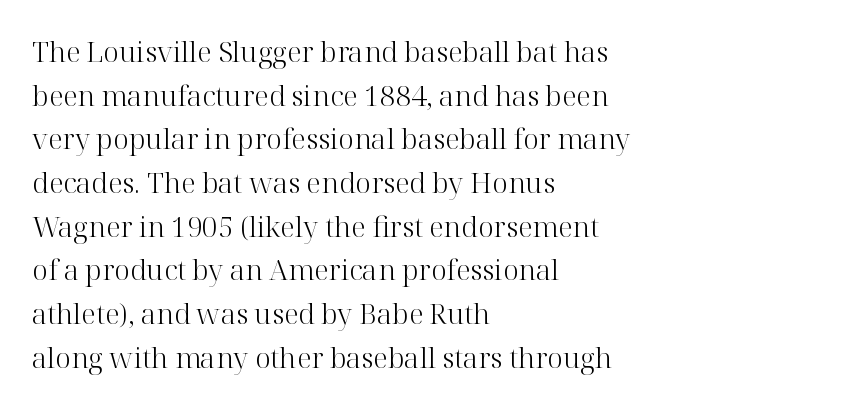
Q: Is the text bold? A: No.
Q: Is the text italic (slanted)? A: No, it is upright.
Q: Is the typeface a serif or a sans-serif typeface? A: Serif.
Q: Is the text underlined? A: No.
Q: How is the paragraph aligned? A: Left-aligned.
Q: Is the spacing between letters normal or unusually wide? A: Normal.
Q: Is the spacing between lines tight, normal or loose? A: Normal.
Q: Width (condensed, normal, or wide)? A: Normal.
Q: Stroke contrast? A: High.
Q: x-height? A: Medium.
Q: Monospaced? A: No.
